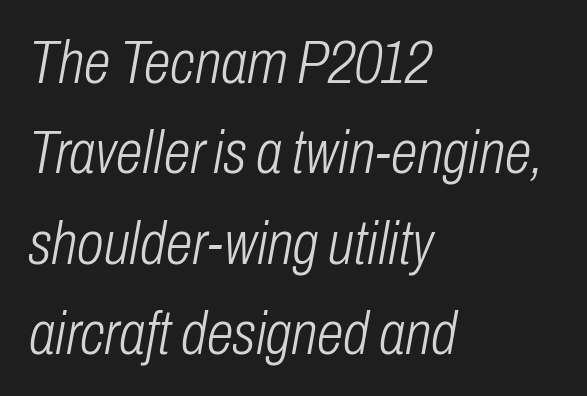
{"italic": "yes", "lean": "right", "slant_degrees": 10, "bold": "no", "weight": "light", "width": "condensed", "stroke_contrast": "low", "x_height": "medium", "monospaced": "no", "underline": "no", "align": "left", "line_spacing": "normal", "line_spacing_ratio": 1.48, "letter_spacing": "normal", "letter_spacing_em": 0.0, "glyph_px": 61}
